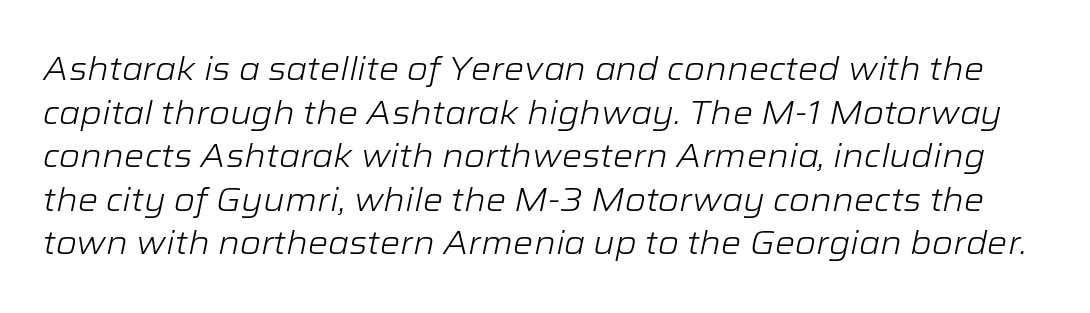
Q: Is the text bold? A: No.
Q: Is the text italic (slanted)? A: Yes, it leans right by about 12 degrees.
Q: Is the text underlined? A: No.
Q: Is the spacing between letters normal or unusually wide? A: Normal.
Q: Is the spacing between lines tight, normal or loose? A: Normal.
Q: Width (condensed, normal, or wide)? A: Wide.
Q: Stroke contrast? A: Low.
Q: x-height? A: Medium.
Q: Monospaced? A: No.
